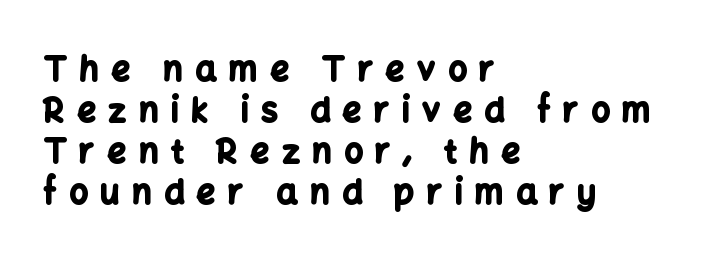
{"serif": "no", "italic": "no", "bold": "yes", "weight": "bold", "width": "normal", "stroke_contrast": "low", "x_height": "medium", "monospaced": "no", "underline": "no", "align": "left", "line_spacing_ratio": 1.24, "letter_spacing": "wide", "letter_spacing_em": 0.38, "glyph_px": 33}
